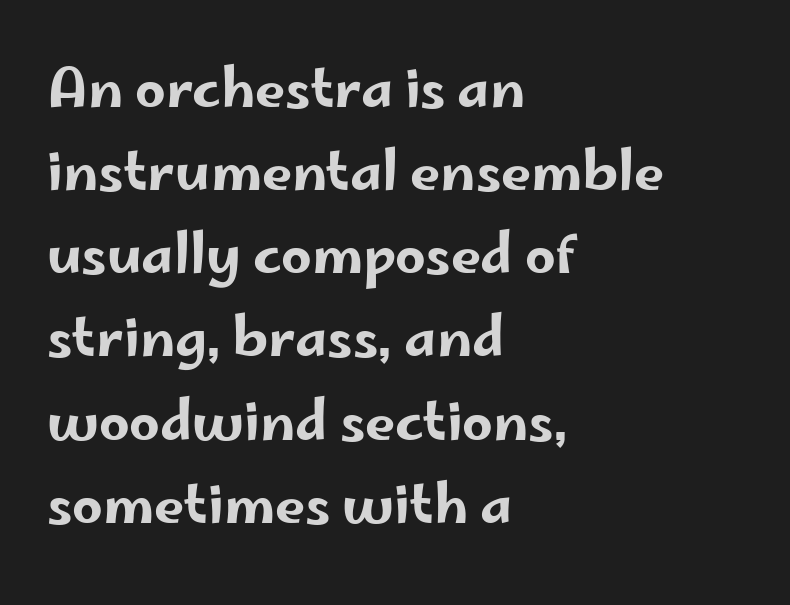
{"serif": "no", "italic": "no", "width": "wide", "stroke_contrast": "low", "x_height": "small", "monospaced": "no", "underline": "no", "align": "left", "line_spacing": "normal", "line_spacing_ratio": 1.54, "letter_spacing": "normal", "letter_spacing_em": 0.0, "glyph_px": 54}
